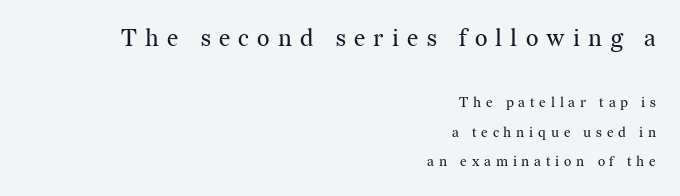
{"italic": "no", "bold": "no", "underline": "no", "align": "right", "line_spacing": "loose", "line_spacing_ratio": 2.12, "letter_spacing": "wide", "letter_spacing_em": 0.34, "larger_block": "first", "size_ratio": 1.71, "glyph_px": 24}
